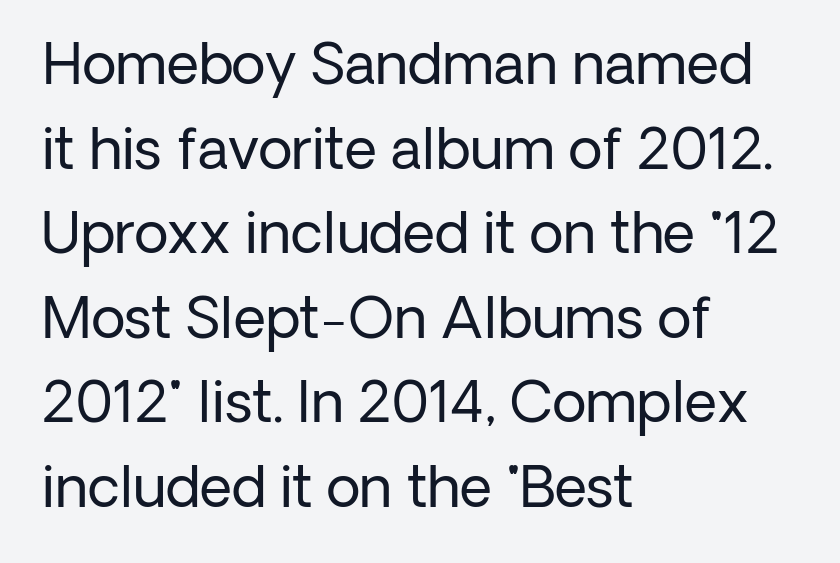
{"serif": "no", "italic": "no", "bold": "no", "weight": "regular", "width": "normal", "stroke_contrast": "low", "x_height": "medium", "monospaced": "no", "underline": "no", "align": "left", "line_spacing": "normal", "line_spacing_ratio": 1.51, "letter_spacing": "normal", "letter_spacing_em": 0.0, "glyph_px": 56}
